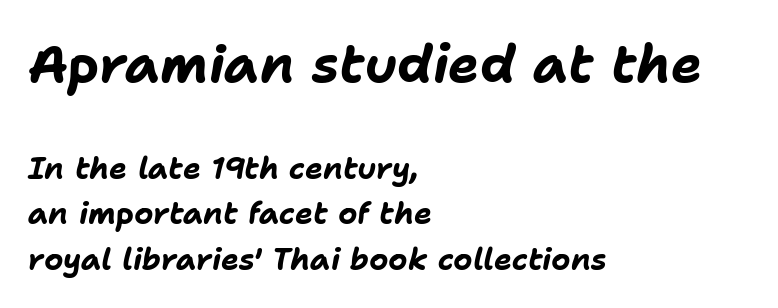
{"italic": "yes", "lean": "right", "slant_degrees": 11, "bold": "yes", "weight": "bold", "width": "normal", "stroke_contrast": "low", "x_height": "medium", "monospaced": "no", "underline": "no", "align": "left", "line_spacing": "normal", "line_spacing_ratio": 1.51, "letter_spacing": "normal", "letter_spacing_em": 0.0, "larger_block": "first", "size_ratio": 1.73, "glyph_px": 52}
